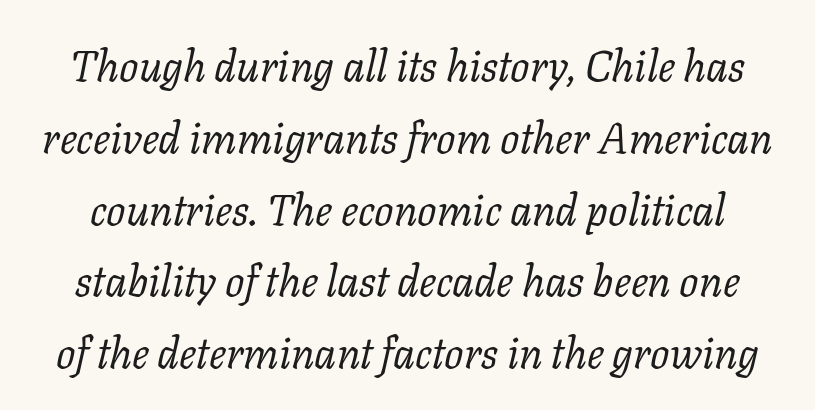
The image shows 43 px regular-weight serif type, italic (leaning right); set normal line spacing (1.67x), normal letter spacing, not underlined; low stroke contrast and a medium x-height.
